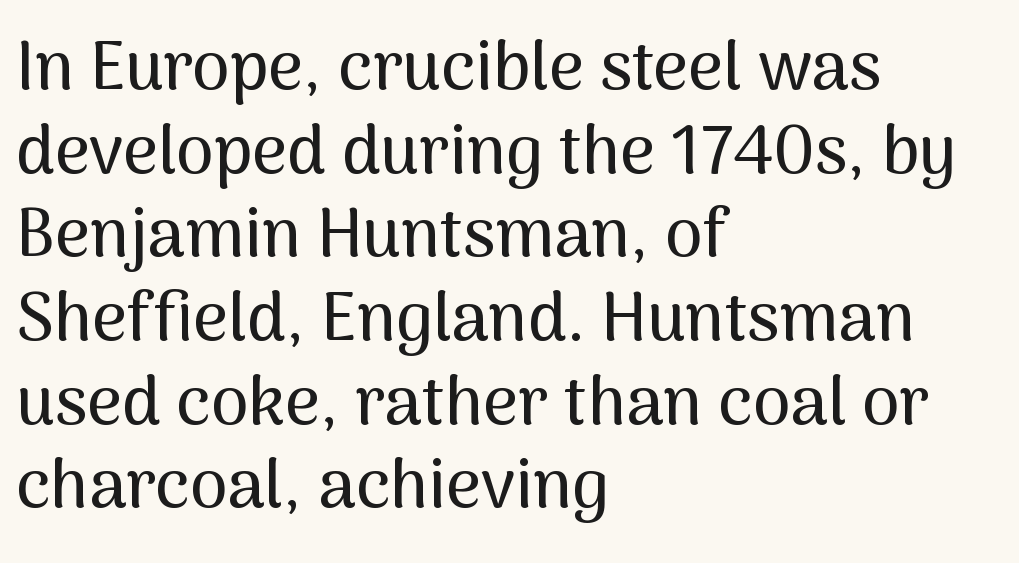
{"serif": "no", "italic": "no", "width": "normal", "stroke_contrast": "medium", "x_height": "medium", "monospaced": "no", "underline": "no", "align": "left", "line_spacing_ratio": 1.23, "letter_spacing": "normal", "letter_spacing_em": 0.0, "glyph_px": 68}
